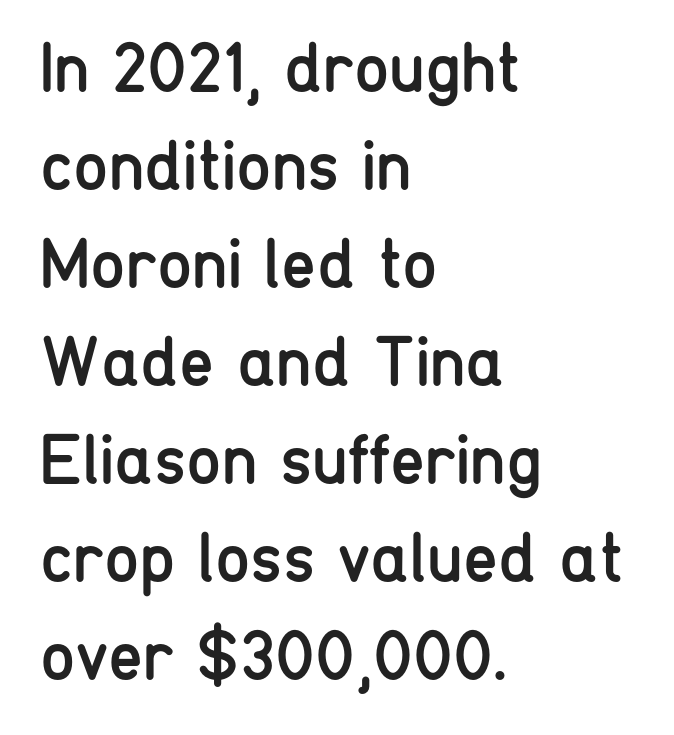
{"serif": "no", "italic": "no", "bold": "no", "weight": "regular", "width": "condensed", "stroke_contrast": "low", "x_height": "medium", "monospaced": "no", "underline": "no", "align": "left", "line_spacing": "normal", "line_spacing_ratio": 1.38, "letter_spacing": "normal", "letter_spacing_em": 0.0, "glyph_px": 71}
